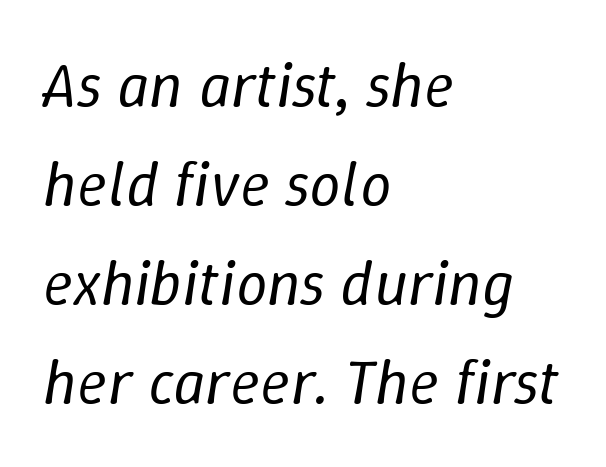
Q: Is the text bold? A: No.
Q: Is the text italic (slanted)? A: Yes, it leans right by about 9 degrees.
Q: Is the text underlined? A: No.
Q: How is the paragraph aligned? A: Left-aligned.
Q: Is the spacing between letters normal or unusually wide? A: Normal.
Q: Is the spacing between lines tight, normal or loose? A: Normal.
Q: Width (condensed, normal, or wide)? A: Normal.
Q: Stroke contrast? A: Low.
Q: x-height? A: Medium.
Q: Monospaced? A: No.
